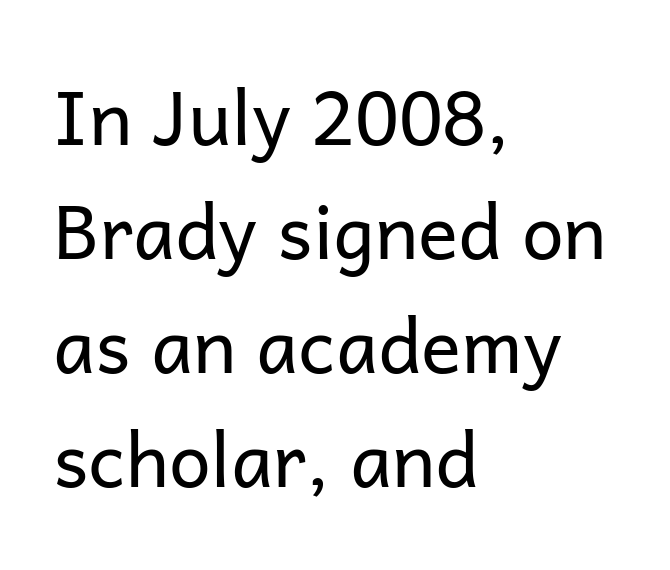
Q: Is the text bold? A: No.
Q: Is the text italic (slanted)? A: No, it is upright.
Q: Is the typeface a serif or a sans-serif typeface? A: Sans-serif.
Q: Is the text underlined? A: No.
Q: How is the paragraph aligned? A: Left-aligned.
Q: Is the spacing between letters normal or unusually wide? A: Normal.
Q: Is the spacing between lines tight, normal or loose? A: Normal.
Q: Width (condensed, normal, or wide)? A: Normal.
Q: Stroke contrast? A: Low.
Q: x-height? A: Medium.
Q: Monospaced? A: No.
